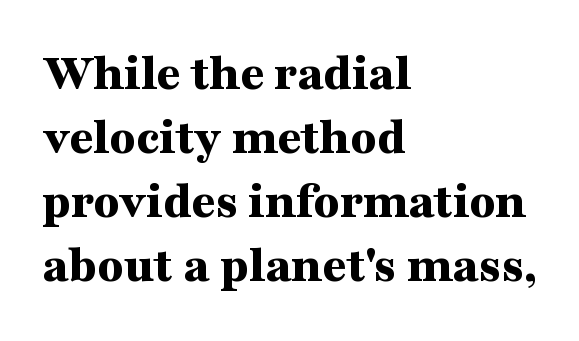
The image shows 53 px bold, wide serif type, upright; set left-aligned, line spacing 1.21x, normal letter spacing, not underlined; medium stroke contrast and a medium x-height.
